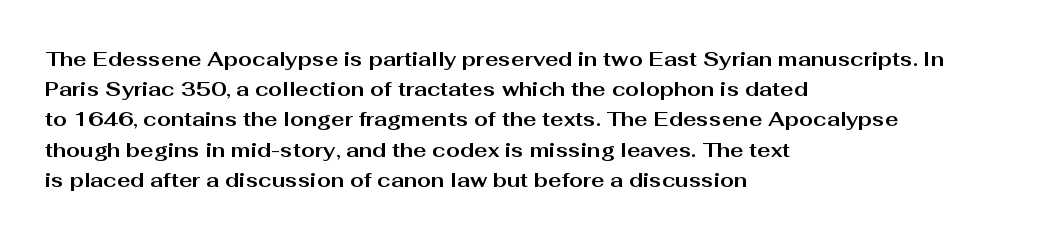
Where is the straight margin? On the left. Between one letter and the next there's only the usual sliver of space. Is there any slant? The stems are plumb. Every letter is thick-stroked: bold, no question.
